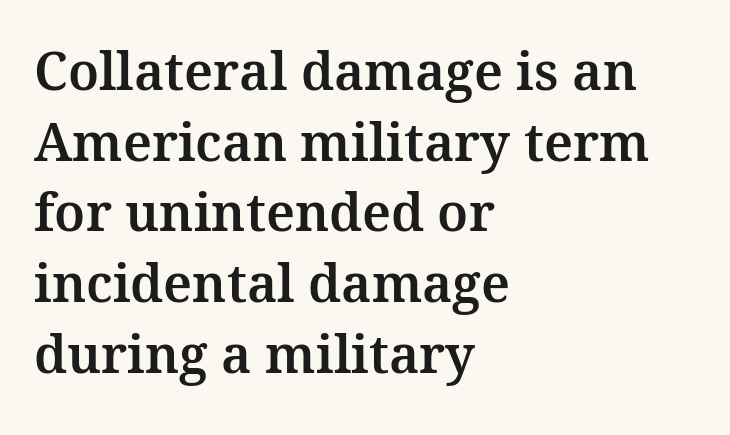
{"serif": "yes", "italic": "no", "width": "normal", "stroke_contrast": "medium", "x_height": "medium", "monospaced": "no", "underline": "no", "align": "left", "line_spacing": "normal", "line_spacing_ratio": 1.36, "letter_spacing": "normal", "letter_spacing_em": 0.0, "glyph_px": 52}
